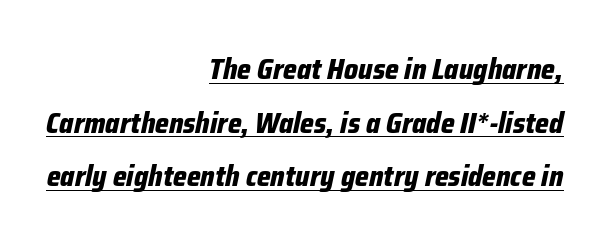
{"italic": "yes", "lean": "right", "slant_degrees": 12, "bold": "yes", "weight": "bold", "width": "condensed", "stroke_contrast": "low", "x_height": "medium", "monospaced": "no", "underline": "yes", "align": "right", "line_spacing_ratio": 1.85, "letter_spacing": "normal", "letter_spacing_em": 0.0, "glyph_px": 29}
